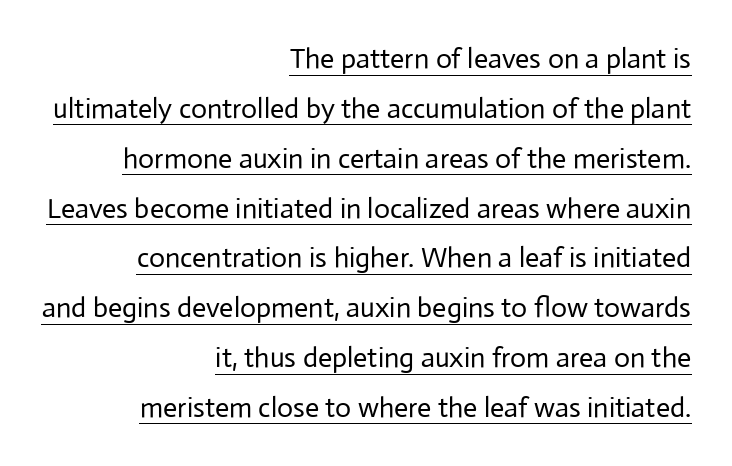
Like a heading marked for emphasis, these lines bear an underscore. Typeset ragged left — the right edge is the straight one. Stroke terminals: plain, sans-serif. Honestly, the letter spacing is just normal — you wouldn't notice it. Unlike italic type, these characters show no tilt at all. The letters look calm and open, with moderate or lighter stems.
